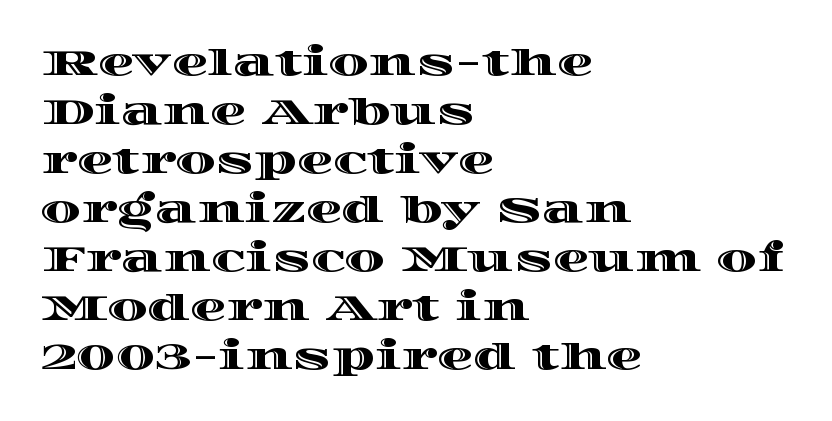
{"italic": "no", "width": "wide", "x_height": "large", "monospaced": "no", "underline": "no", "align": "left", "line_spacing": "normal", "line_spacing_ratio": 1.36, "letter_spacing": "normal", "letter_spacing_em": 0.0, "glyph_px": 36}
